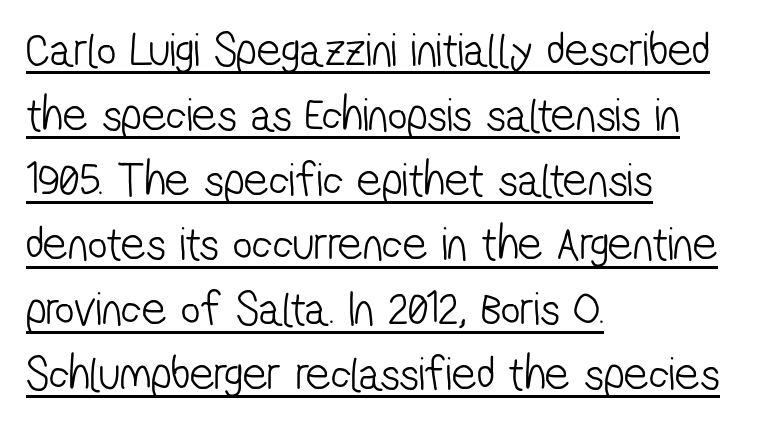
The image shows 48 px light, condensed sans-serif type; set left-aligned, normal line spacing (1.35x), normal letter spacing, underlined; low stroke contrast and a medium x-height.
